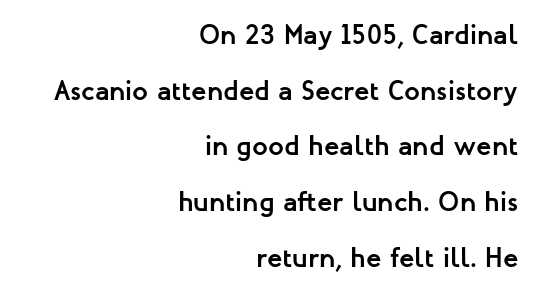
No feet cap the strokes, marking this as sans-serif type. This sample trades compactness for vertical openness between lines. Which margin do the lines hug? The right one — the left edge is uneven. These words are printed bold, with thick strokes throughout. A typesetter would call this zero additional tracking. Spacing verdict: proportional, widths tailored to each character.
